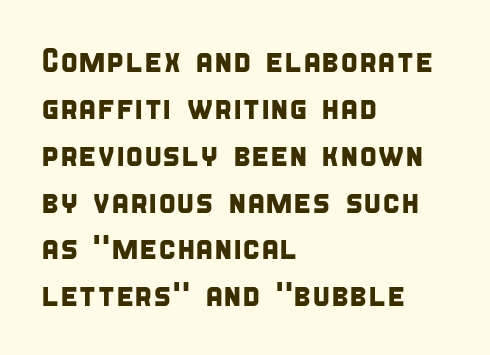
Line spacing here is normal. Has an underline been added? It has not. Is this a fixed-width face? No — the glyphs have proportional, varying widths. No feet cap the strokes, marking this as sans-serif type. Where is the straight margin? On the left.
